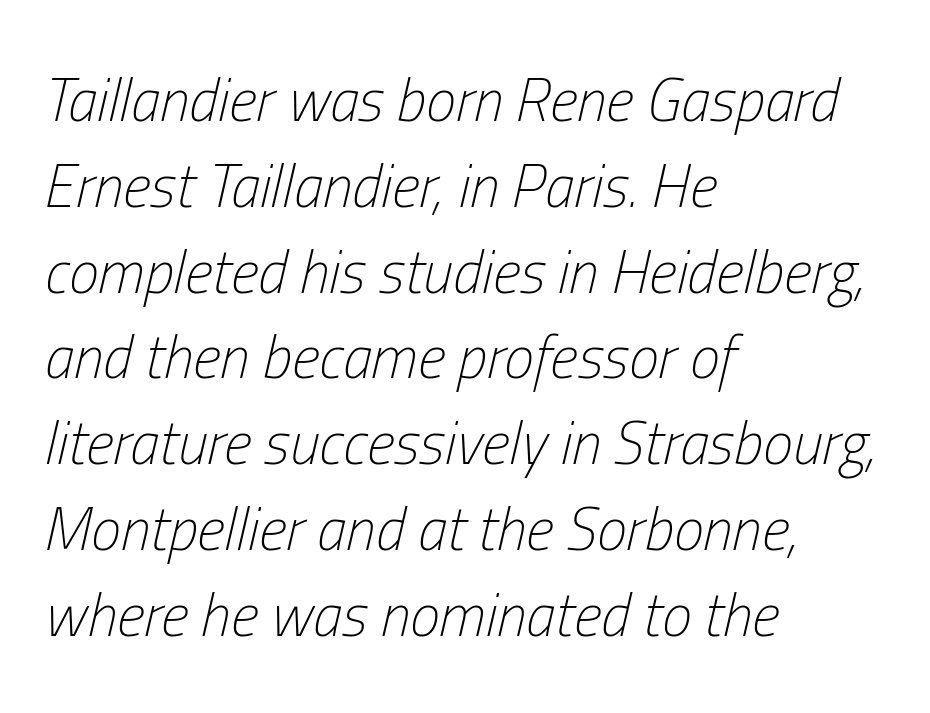
Think of a printed novel: that variable character pitch is what you see here. Words float on clear page, feet unadorned. Words appear dense and cohesive because spacing is normal. The strokes carry an ordinary text weight at most.
